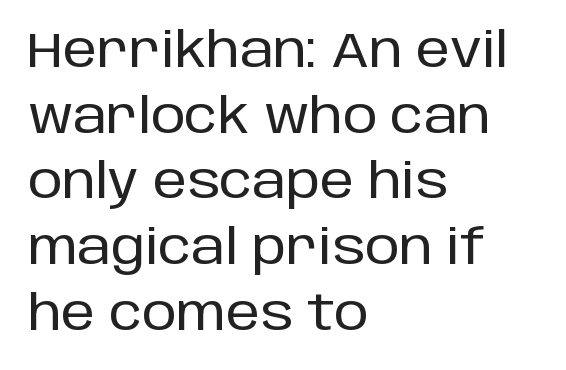
Check the space under the baseline: it is left empty. This sample has the flowing, uneven cadence of proportional lettering. Look at the tracking — it's just the regular setting, nothing added. Regular leading. One-word summary of the alignment: left.
